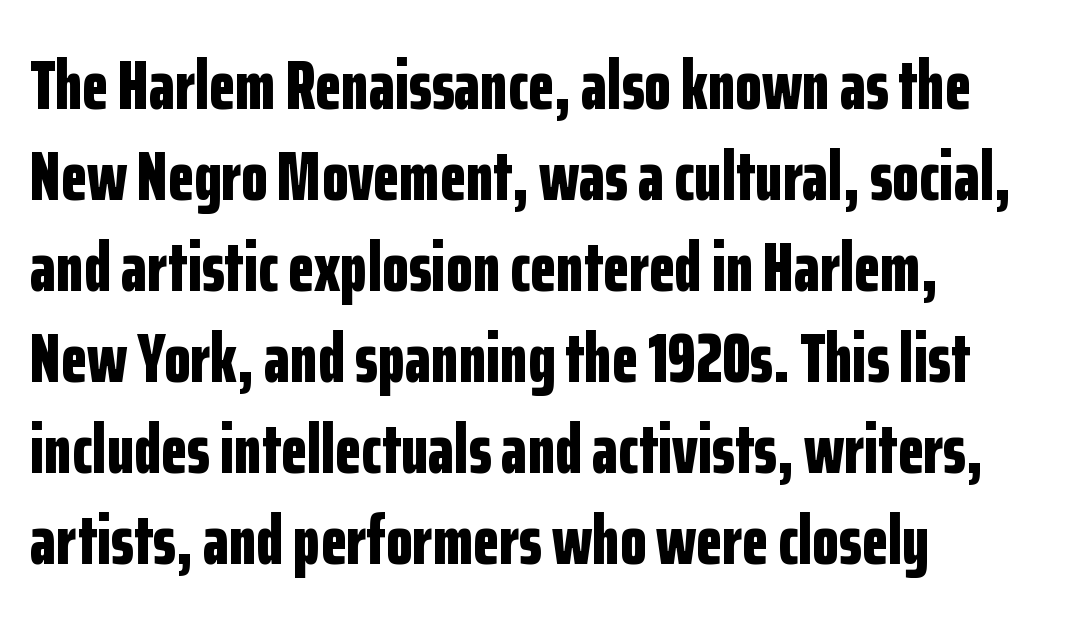
A typesetter would call this zero additional tracking. Plain, unruled lines of type. The rag falls on the right side of this text block. Rendered with straight, roman letterforms. The font is running at its bold setting. Looks like regular typesetting: each glyph gets only the width it needs.
